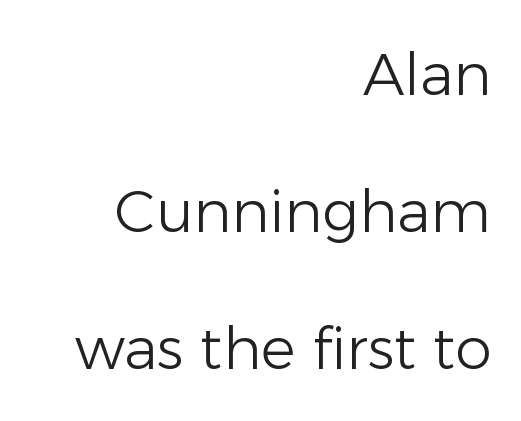
{"serif": "no", "italic": "no", "bold": "no", "weight": "light", "width": "normal", "stroke_contrast": "low", "x_height": "medium", "monospaced": "no", "underline": "no", "align": "right", "line_spacing": "loose", "line_spacing_ratio": 2.36, "letter_spacing": "normal", "letter_spacing_em": 0.0, "glyph_px": 58}
